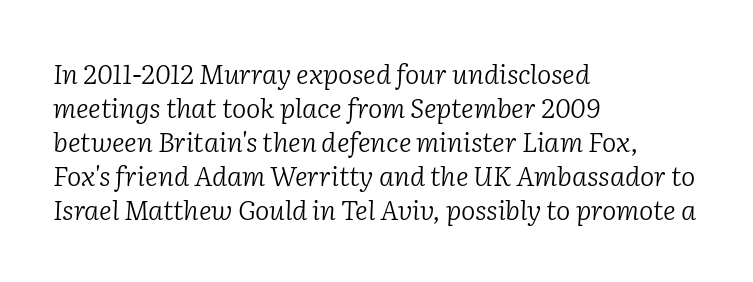
{"italic": "yes", "lean": "right", "slant_degrees": 2, "bold": "no", "underline": "no", "align": "left", "line_spacing": "normal", "line_spacing_ratio": 1.26, "letter_spacing": "normal", "letter_spacing_em": 0.0, "glyph_px": 27}
